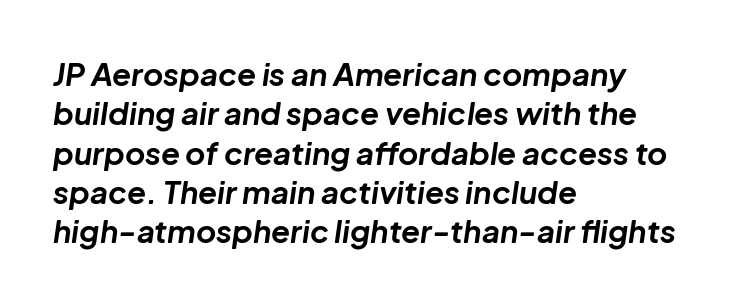
The image shows 31 px bold type, italic (leaning right); set left-aligned, normal line spacing (1.27x), normal letter spacing, not underlined; low stroke contrast and a medium x-height.
